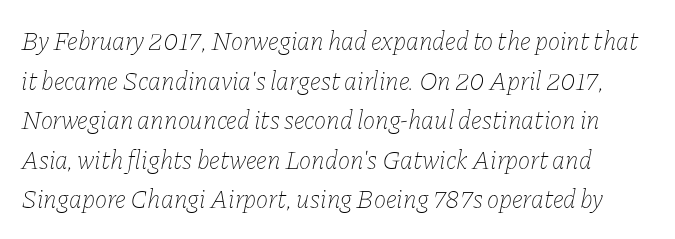
The image shows 26 px text type, italic (leaning right); set normal line spacing (1.52x), normal letter spacing, not underlined.
